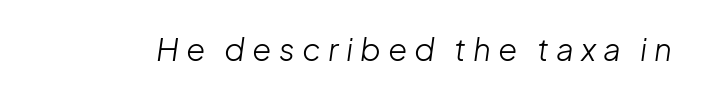
Q: Is the text bold? A: No.
Q: Is the text italic (slanted)? A: Yes, it leans right by about 8 degrees.
Q: Is the text underlined? A: No.
Q: Is the spacing between letters normal or unusually wide? A: Unusually wide.
Q: Width (condensed, normal, or wide)? A: Normal.
Q: Stroke contrast? A: Low.
Q: x-height? A: Medium.
Q: Monospaced? A: No.
